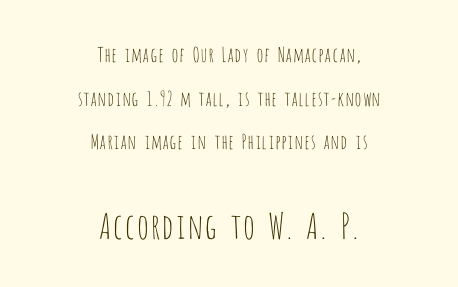
Words appear dense and cohesive because spacing is normal. Check the space under the baseline: it is left empty. A sans-serif font was chosen for this passage. Where is the straight margin? There isn't one; the lines are centered. A typesetter would call this proportional, since set widths differ per character. The font is comparable to plain body text, perhaps lighter.
